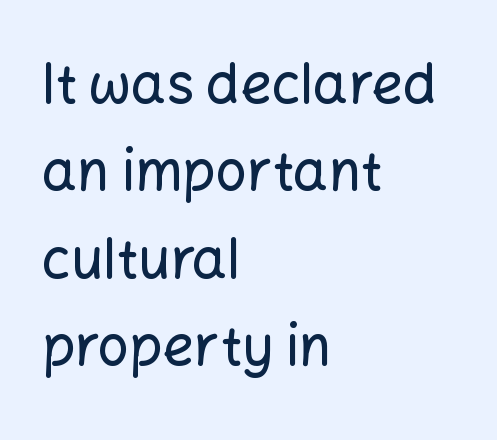
Q: Is the text italic (slanted)? A: No, it is upright.
Q: Is the typeface a serif or a sans-serif typeface? A: Sans-serif.
Q: Is the text underlined? A: No.
Q: How is the paragraph aligned? A: Left-aligned.
Q: Is the spacing between letters normal or unusually wide? A: Normal.
Q: Is the spacing between lines tight, normal or loose? A: Normal.
Q: Width (condensed, normal, or wide)? A: Normal.
Q: Stroke contrast? A: Low.
Q: x-height? A: Medium.
Q: Monospaced? A: No.
